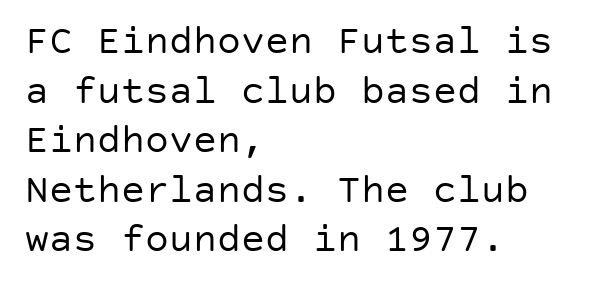
The image shows 40 px regular-weight sans-serif type, upright; set left-aligned, line spacing 1.24x, normal letter spacing, not underlined; low stroke contrast and a large x-height.
